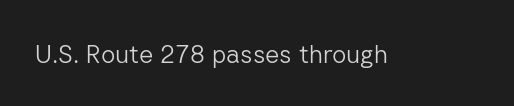
{"italic": "no", "bold": "no", "underline": "no", "letter_spacing": "normal", "letter_spacing_em": 0.0, "glyph_px": 25}
